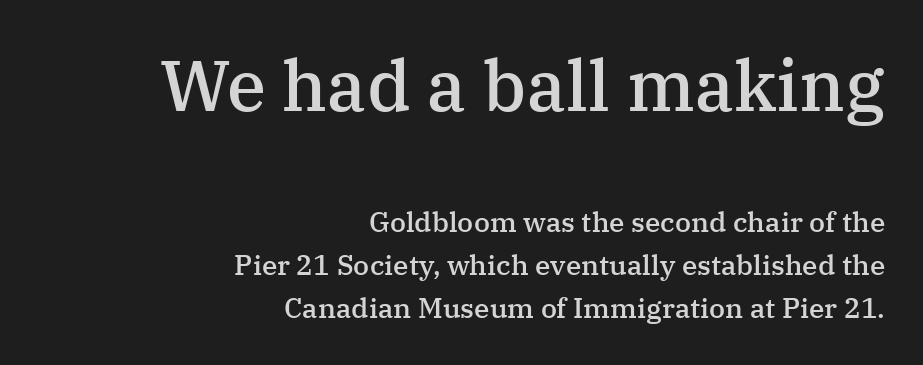
Q: Is the text bold? A: Semi-bold.
Q: Is the text italic (slanted)? A: No, it is upright.
Q: Is the typeface a serif or a sans-serif typeface? A: Serif.
Q: Is the text underlined? A: No.
Q: How is the paragraph aligned? A: Right-aligned.
Q: Is the spacing between letters normal or unusually wide? A: Normal.
Q: Is the spacing between lines tight, normal or loose? A: Normal.
Q: Which block of text is set in a larger size, the first (top) or the second (bottom)? A: The first (top) one.
Q: Width (condensed, normal, or wide)? A: Normal.
Q: Stroke contrast? A: Medium.
Q: x-height? A: Medium.
Q: Monospaced? A: No.
